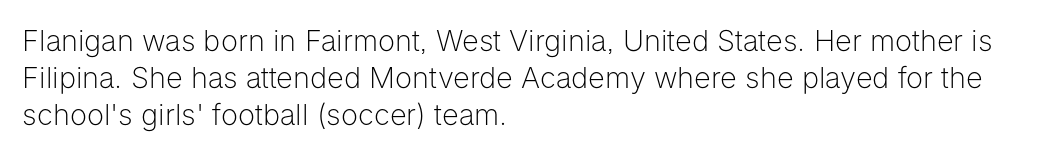
Q: Is the text bold? A: No.
Q: Is the text italic (slanted)? A: No, it is upright.
Q: Is the typeface a serif or a sans-serif typeface? A: Sans-serif.
Q: Is the text underlined? A: No.
Q: How is the paragraph aligned? A: Left-aligned.
Q: Is the spacing between letters normal or unusually wide? A: Normal.
Q: Is the spacing between lines tight, normal or loose? A: Normal.
Q: Width (condensed, normal, or wide)? A: Normal.
Q: Stroke contrast? A: Low.
Q: x-height? A: Medium.
Q: Monospaced? A: No.
